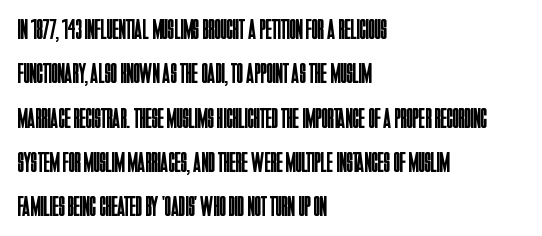
{"serif": "no", "italic": "no", "bold": "no", "weight": "regular", "width": "condensed", "stroke_contrast": "low", "x_height": "large", "monospaced": "no", "underline": "no", "align": "left", "line_spacing": "normal", "line_spacing_ratio": 1.53, "letter_spacing": "normal", "letter_spacing_em": 0.0, "glyph_px": 29}
